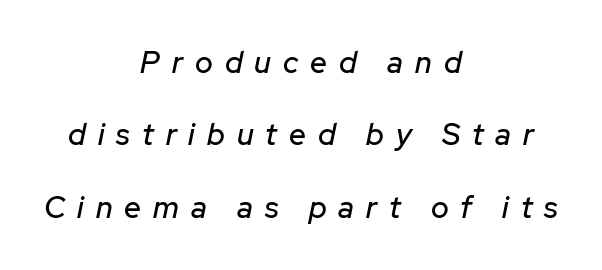
The axis of the letterforms is tilted away from vertical. Think of a printed novel: that variable character pitch is what you see here. Which margin do the lines hug? Neither — every line sits in the middle. You could fit nearly another row in the gap between these rows. What stands out about the letter spacing? Its width — letters are far apart. Just letters on the line, the space beneath them empty.
